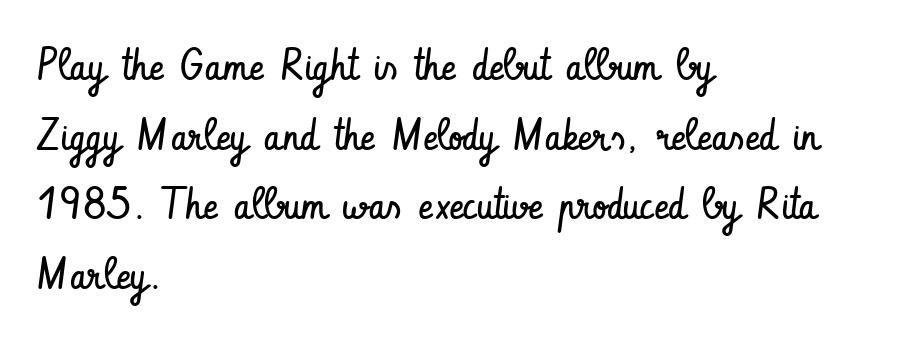
Q: Is the text bold? A: No.
Q: Is the text italic (slanted)? A: No, it is upright.
Q: Is the typeface a serif or a sans-serif typeface? A: Sans-serif.
Q: Is the text underlined? A: No.
Q: How is the paragraph aligned? A: Left-aligned.
Q: Is the spacing between letters normal or unusually wide? A: Normal.
Q: Is the spacing between lines tight, normal or loose? A: Normal.
Q: Width (condensed, normal, or wide)? A: Condensed.
Q: Stroke contrast? A: Low.
Q: x-height? A: Small.
Q: Monospaced? A: No.
